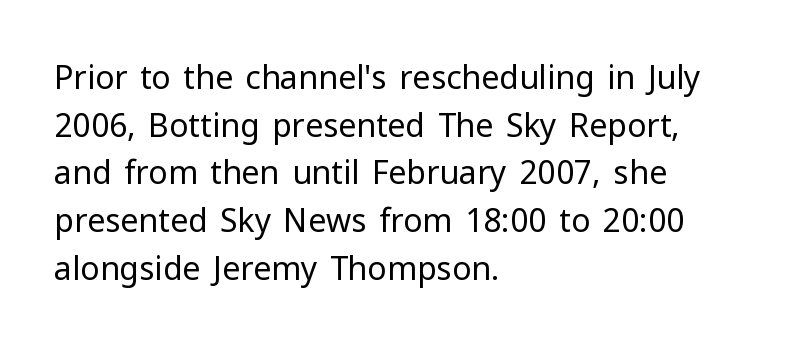
Font category for this specimen: sans-serif. Compared with a centered layout, this one pins lines to the left instead. On a weight scale, this lands at 450 or below. Descenders hang freely into open space.
